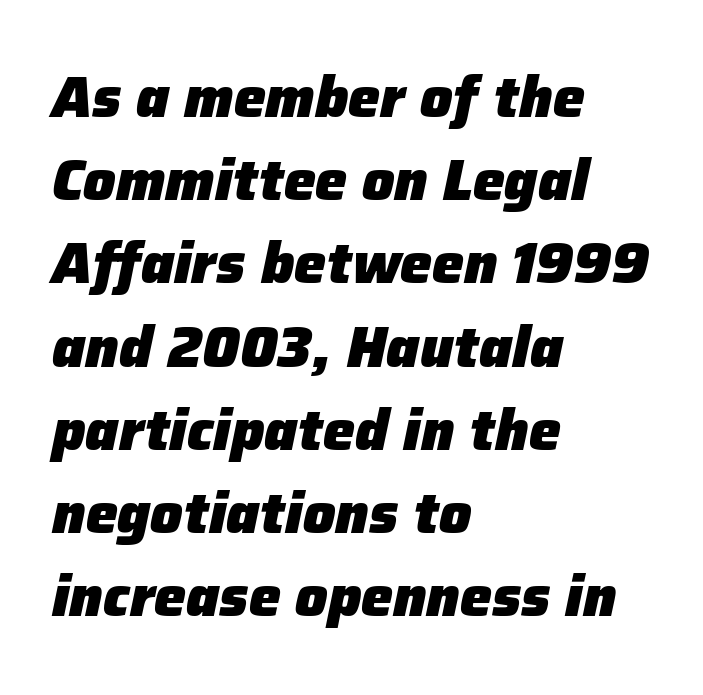
{"italic": "yes", "lean": "right", "slant_degrees": 12, "bold": "yes", "weight": "heavy", "width": "normal", "stroke_contrast": "low", "x_height": "medium", "monospaced": "no", "underline": "no", "align": "left", "line_spacing": "normal", "line_spacing_ratio": 1.46, "letter_spacing": "normal", "letter_spacing_em": 0.0, "glyph_px": 57}
